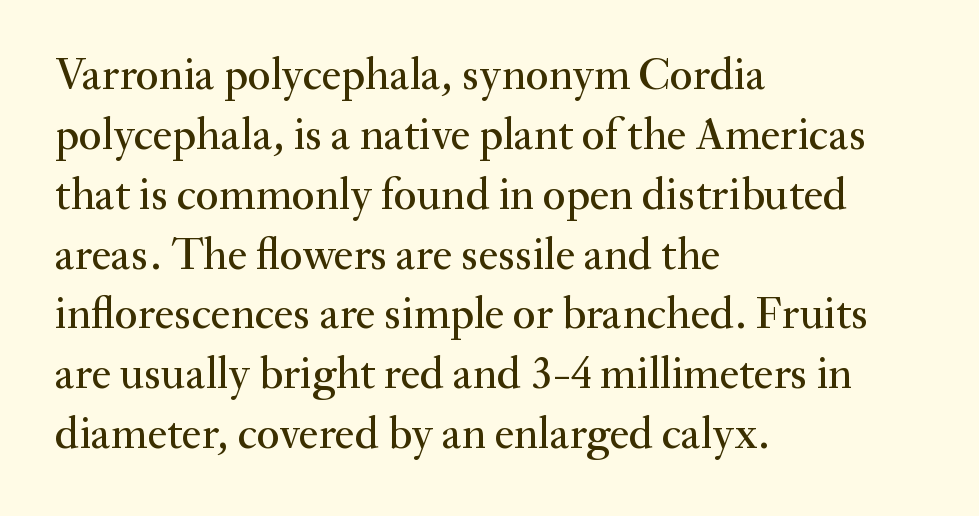
Q: Is the text italic (slanted)? A: No, it is upright.
Q: Is the typeface a serif or a sans-serif typeface? A: Serif.
Q: Is the text underlined? A: No.
Q: How is the paragraph aligned? A: Left-aligned.
Q: Is the spacing between letters normal or unusually wide? A: Normal.
Q: Is the spacing between lines tight, normal or loose? A: Normal.
Q: Width (condensed, normal, or wide)? A: Normal.
Q: Stroke contrast? A: Medium.
Q: x-height? A: Small.
Q: Monospaced? A: No.
